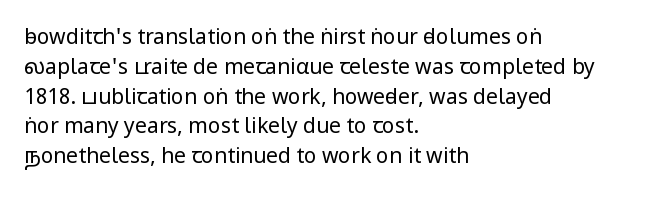
The image shows 21 px text type, upright; set left-aligned, normal line spacing (1.42x), normal letter spacing, not underlined.
